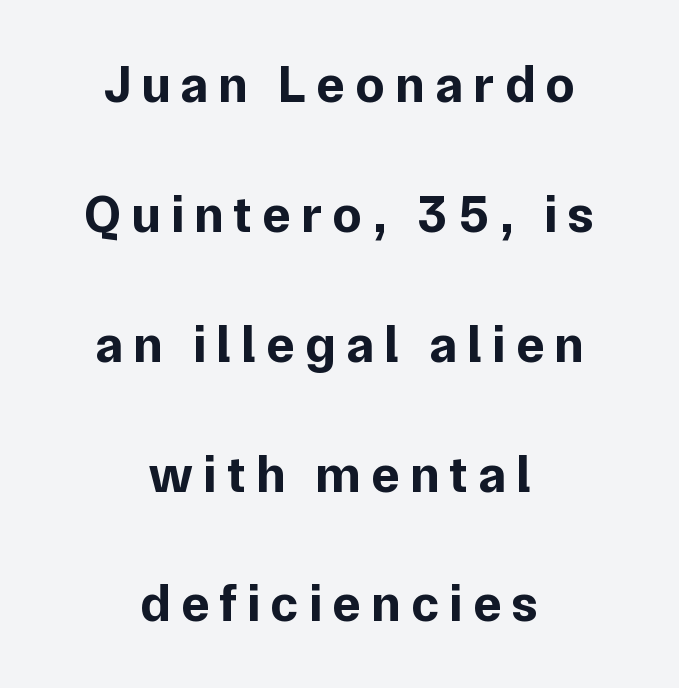
Q: Is the text bold? A: Yes.
Q: Is the text italic (slanted)? A: No, it is upright.
Q: Is the typeface a serif or a sans-serif typeface? A: Sans-serif.
Q: Is the text underlined? A: No.
Q: How is the paragraph aligned? A: Centered.
Q: Is the spacing between lines tight, normal or loose? A: Loose.
Q: Width (condensed, normal, or wide)? A: Normal.
Q: Stroke contrast? A: Low.
Q: x-height? A: Medium.
Q: Monospaced? A: No.
